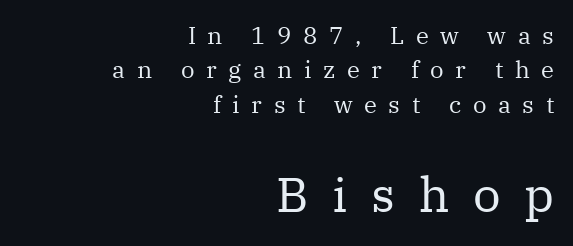
These lines are rendered in a variable-pitch font. No italicization has been applied; the sample stays upright. The setting favours the right margin, as signatures and pull-quotes sometimes do. Here the glyphs are tracked loosely, breaking word shapes into spaced letters. Counters stay open thanks to moderate or lighter strokes.
